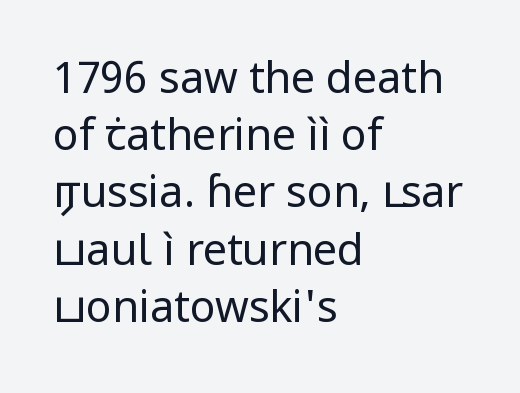
Nothing heavy about these letters — not bold at all. Honestly, there is no underline to notice here at all. Is there any slant? The stems are plumb. Look at the tracking — it's just the regular setting, nothing added. The rag falls on the right side of this text block.
